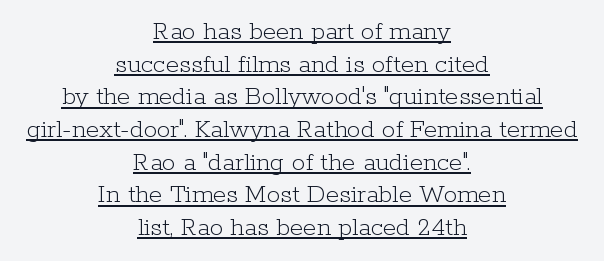
This is not heavy type; no bold has been used. Standard letterfit; no display-style spreading of the glyphs. Has an underline been added? It has. Unlike italic type, these characters show no tilt at all. The typesetter chose a symmetrical, centered arrangement here.
